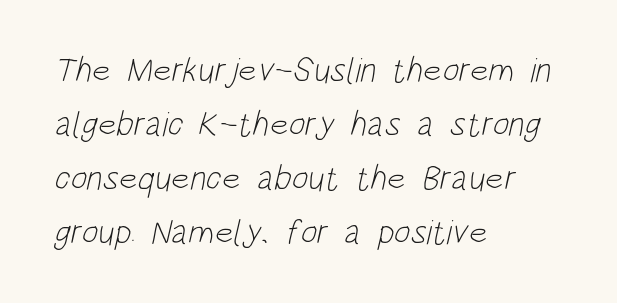
Examine the stroke ends and you'll find no serifs. Line spacing here is normal. The ragged edge is on the right, which tells us the setting is flush left. There is no visible air inserted between adjacent glyphs.
